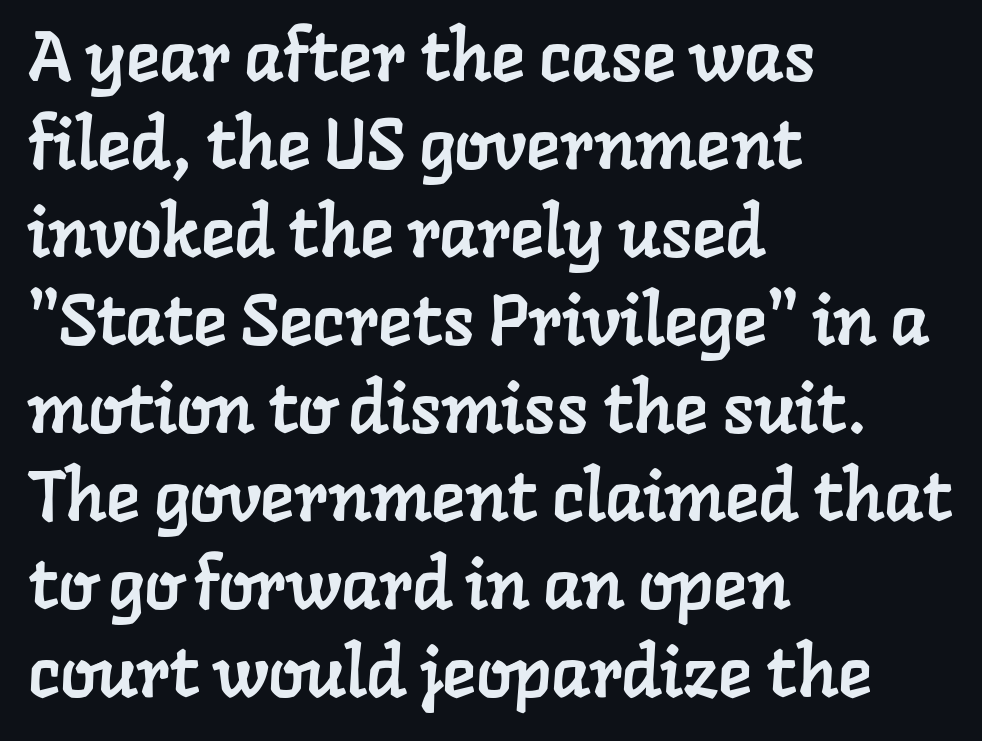
{"serif": "yes", "width": "normal", "stroke_contrast": "low", "x_height": "medium", "monospaced": "no", "underline": "no", "align": "left", "line_spacing_ratio": 1.24, "letter_spacing": "normal", "letter_spacing_em": 0.0, "glyph_px": 71}
